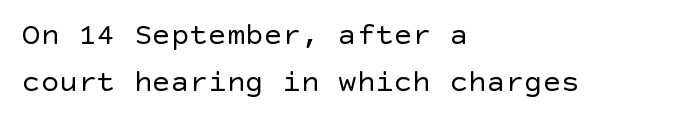
{"serif": "no", "italic": "no", "bold": "no", "weight": "regular", "width": "normal", "x_height": "large", "underline": "no", "align": "left", "line_spacing": "normal", "line_spacing_ratio": 1.53, "letter_spacing": "normal", "letter_spacing_em": 0.0, "glyph_px": 31}
